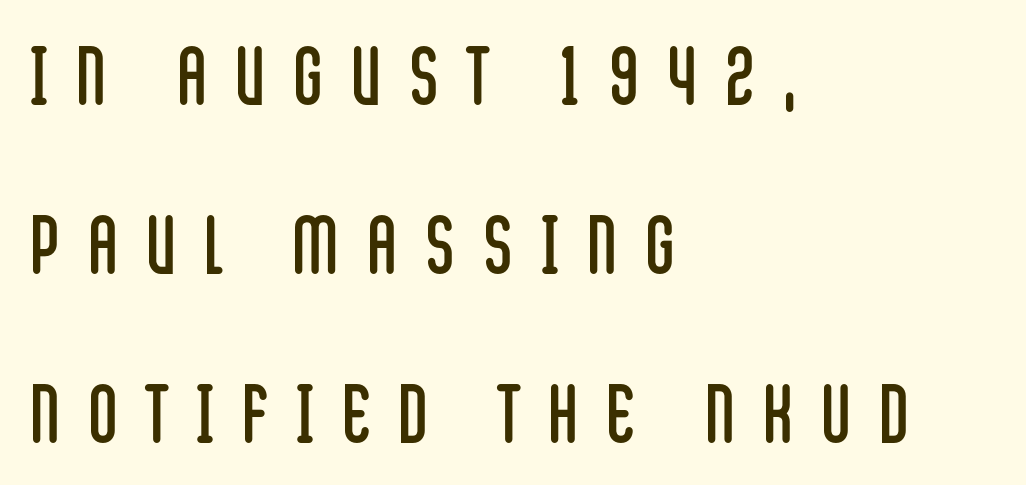
{"serif": "no", "italic": "no", "bold": "no", "weight": "regular", "width": "condensed", "stroke_contrast": "low", "x_height": "large", "monospaced": "no", "underline": "no", "align": "left", "line_spacing": "loose", "line_spacing_ratio": 2.14, "letter_spacing": "wide", "letter_spacing_em": 0.37, "glyph_px": 79}
